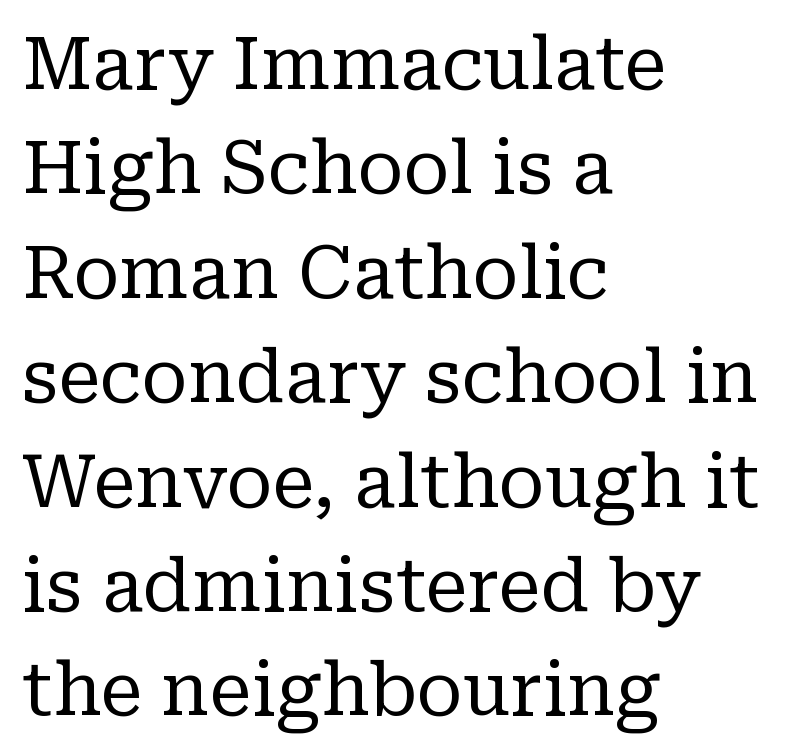
The image shows 72 px regular-weight serif type, upright; set left-aligned, normal line spacing (1.45x), normal letter spacing, not underlined; low stroke contrast and a medium x-height.
